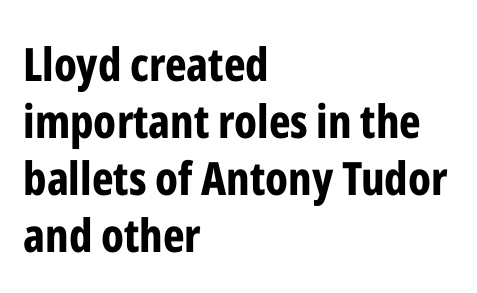
Posture: straight, roman, zero tilt. A classic flush-left, rag-right setting is used for this passage. The letterforms sit shoulder to shoulder at normal distance. Descenders are the only things crossing below the line. On the weight axis this lands at bold, roughly 700.
